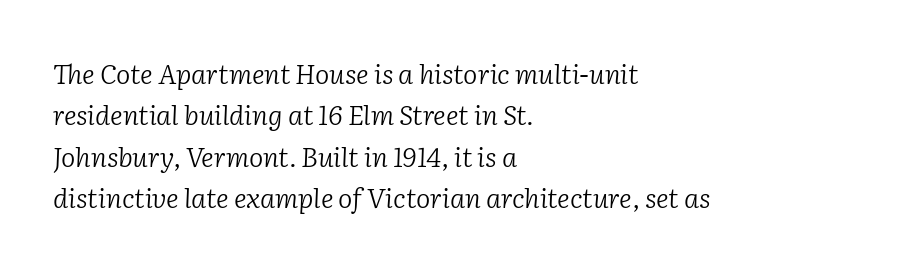
Q: Is the text bold? A: No.
Q: Is the text italic (slanted)? A: Yes, it leans right by about 2 degrees.
Q: Is the text underlined? A: No.
Q: How is the paragraph aligned? A: Left-aligned.
Q: Is the spacing between letters normal or unusually wide? A: Normal.
Q: Is the spacing between lines tight, normal or loose? A: Normal.
